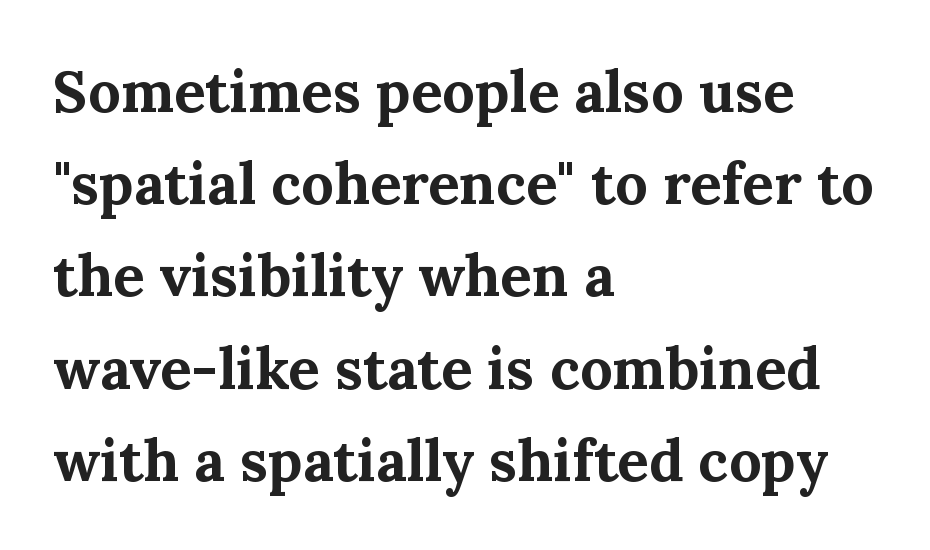
Q: Is the text bold? A: Yes.
Q: Is the text italic (slanted)? A: No, it is upright.
Q: Is the typeface a serif or a sans-serif typeface? A: Serif.
Q: Is the text underlined? A: No.
Q: How is the paragraph aligned? A: Left-aligned.
Q: Is the spacing between letters normal or unusually wide? A: Normal.
Q: Is the spacing between lines tight, normal or loose? A: Normal.
Q: Width (condensed, normal, or wide)? A: Normal.
Q: Stroke contrast? A: Medium.
Q: x-height? A: Medium.
Q: Monospaced? A: No.
